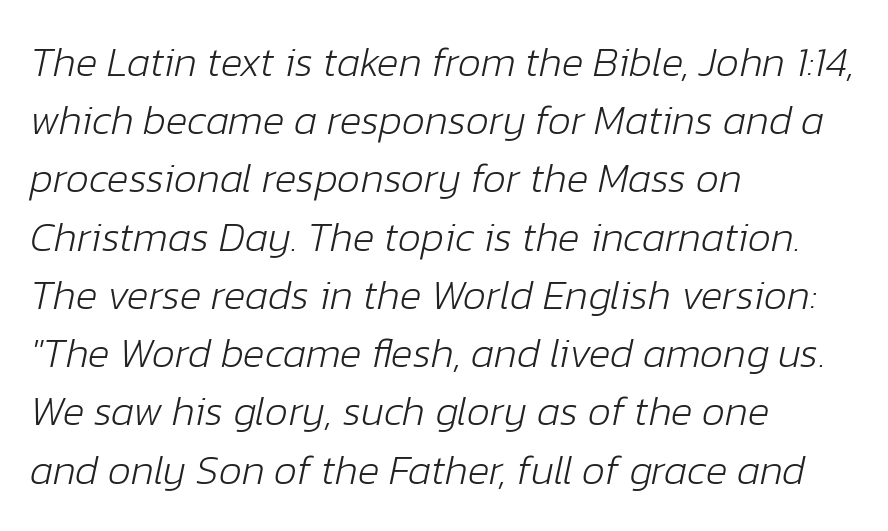
Ink coverage per letter is moderate at most. This block has exactly the height ordinary leading produces. The gaps between neighbouring characters are ordinary and unremarkable. The specimen reads as italic at a glance.
